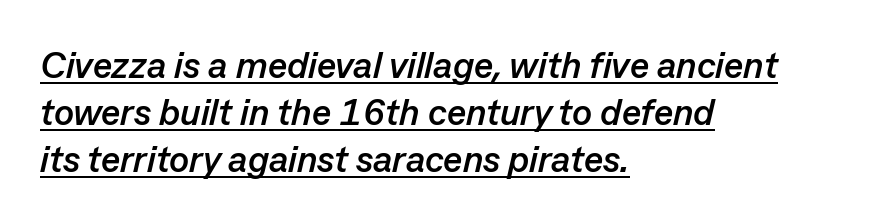
The image shows 37 px semibold type, italic (leaning right); set left-aligned, normal line spacing (1.27x), normal letter spacing, underlined; low stroke contrast and a medium x-height.
